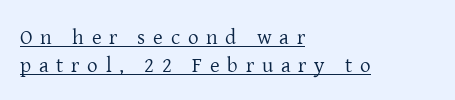
{"italic": "no", "bold": "no", "underline": "yes", "align": "left", "line_spacing": "normal", "line_spacing_ratio": 1.33, "letter_spacing": "wide", "letter_spacing_em": 0.37, "glyph_px": 21}
